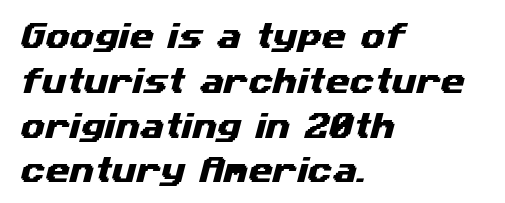
The image shows 28 px wide sans-serif type; set left-aligned, normal line spacing (1.6x), normal letter spacing, not underlined; medium stroke contrast and a medium x-height.
